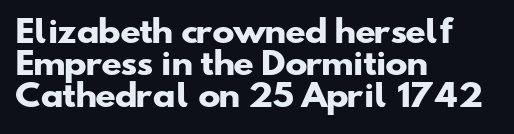
Q: Is the text bold? A: Yes.
Q: Is the typeface a serif or a sans-serif typeface? A: Sans-serif.
Q: Is the text underlined? A: No.
Q: How is the paragraph aligned? A: Left-aligned.
Q: Is the spacing between letters normal or unusually wide? A: Normal.
Q: Is the spacing between lines tight, normal or loose? A: Tight.
Q: Width (condensed, normal, or wide)? A: Wide.
Q: Stroke contrast? A: Low.
Q: x-height? A: Small.
Q: Monospaced? A: No.
